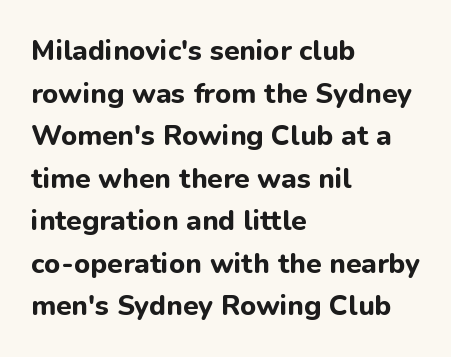
{"serif": "no", "italic": "no", "bold": "yes", "weight": "bold", "width": "normal", "stroke_contrast": "low", "x_height": "medium", "monospaced": "no", "underline": "no", "align": "left", "line_spacing": "normal", "line_spacing_ratio": 1.52, "letter_spacing": "normal", "letter_spacing_em": 0.0, "glyph_px": 28}
